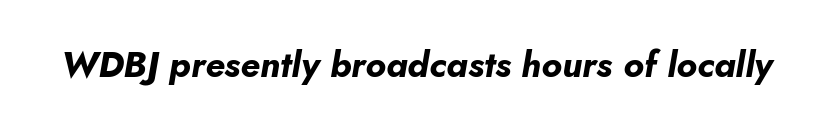
{"italic": "yes", "lean": "right", "slant_degrees": 10, "bold": "yes", "weight": "bold", "width": "normal", "stroke_contrast": "low", "x_height": "small", "monospaced": "no", "underline": "no", "letter_spacing": "normal", "letter_spacing_em": 0.0, "glyph_px": 36}
